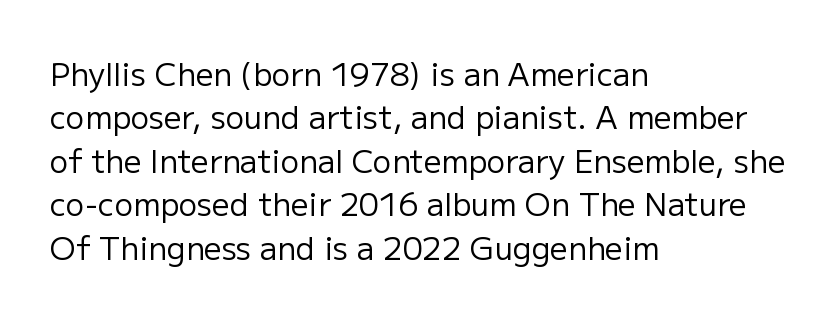
Q: Is the text bold? A: No.
Q: Is the text italic (slanted)? A: No, it is upright.
Q: Is the typeface a serif or a sans-serif typeface? A: Sans-serif.
Q: Is the text underlined? A: No.
Q: How is the paragraph aligned? A: Left-aligned.
Q: Is the spacing between letters normal or unusually wide? A: Normal.
Q: Is the spacing between lines tight, normal or loose? A: Normal.
Q: Width (condensed, normal, or wide)? A: Normal.
Q: Stroke contrast? A: Low.
Q: x-height? A: Medium.
Q: Monospaced? A: No.
